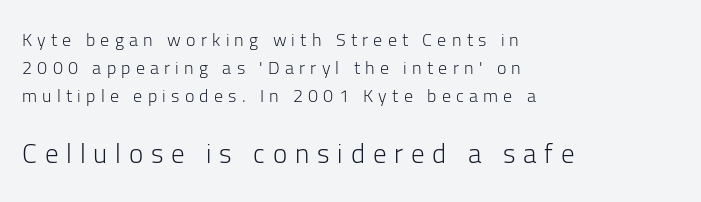
Designer's note — italics off, roman on. Weight class: somewhere from thin through regular. Larger block? The one below; the one above is distinctly smaller. Teacher's note: observe the even left margin — that is flush-left alignment.
